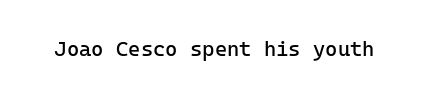
{"italic": "no", "bold": "no", "underline": "no", "letter_spacing": "normal", "letter_spacing_em": 0.0, "glyph_px": 21}
